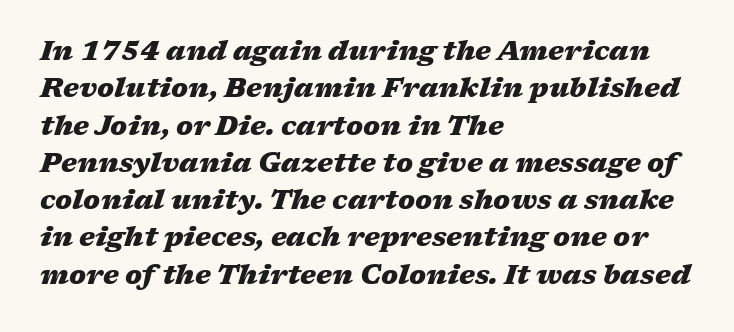
{"italic": "yes", "lean": "right", "slant_degrees": 17, "bold": "yes", "underline": "no", "align": "left", "line_spacing": "normal", "line_spacing_ratio": 1.38, "letter_spacing": "normal", "letter_spacing_em": 0.0, "glyph_px": 27}
